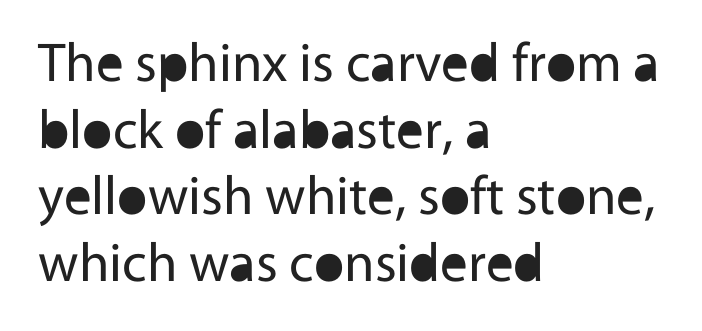
Q: Is the text bold? A: No.
Q: Is the text italic (slanted)? A: No, it is upright.
Q: Is the typeface a serif or a sans-serif typeface? A: Sans-serif.
Q: Is the text underlined? A: No.
Q: How is the paragraph aligned? A: Left-aligned.
Q: Is the spacing between letters normal or unusually wide? A: Normal.
Q: Width (condensed, normal, or wide)? A: Normal.
Q: x-height? A: Medium.
Q: Monospaced? A: No.
